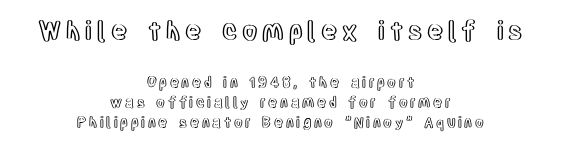
Compared with a flush-left layout, this one balances lines on the center instead. Tall strokes in this sample are plumb rather than angled. Words float on clear page, feet unadorned. If you measured baseline to baseline, you'd find a middling distance.
